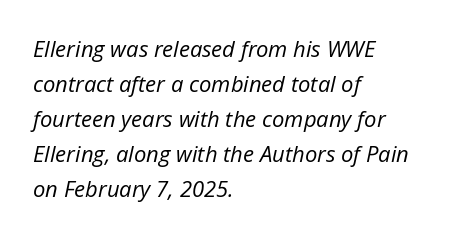
Q: Is the text bold? A: No.
Q: Is the text italic (slanted)? A: Yes, it leans right by about 12 degrees.
Q: Is the text underlined? A: No.
Q: How is the paragraph aligned? A: Left-aligned.
Q: Is the spacing between letters normal or unusually wide? A: Normal.
Q: Is the spacing between lines tight, normal or loose? A: Normal.
